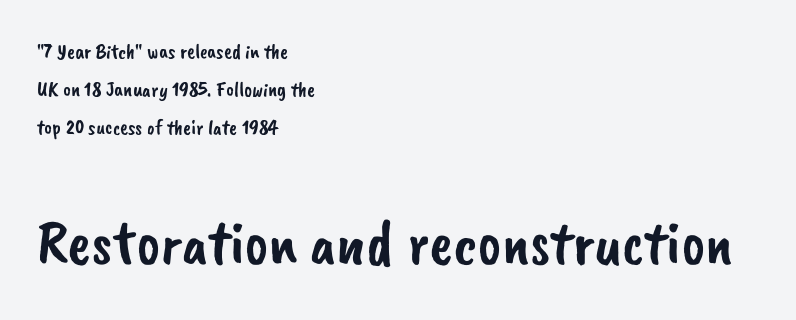
The image shows 63 px sans-serif type; set left-aligned, line spacing 1.82x, normal letter spacing, not underlined; the second (bottom) block is 3.0x larger; low stroke contrast and a small x-height.
